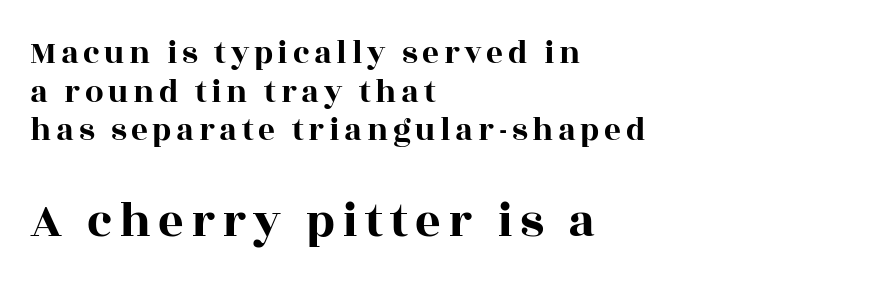
{"serif": "yes", "italic": "no", "width": "wide", "x_height": "large", "monospaced": "no", "underline": "no", "align": "left", "line_spacing_ratio": 1.17, "larger_block": "second", "size_ratio": 1.52, "glyph_px": 50}
